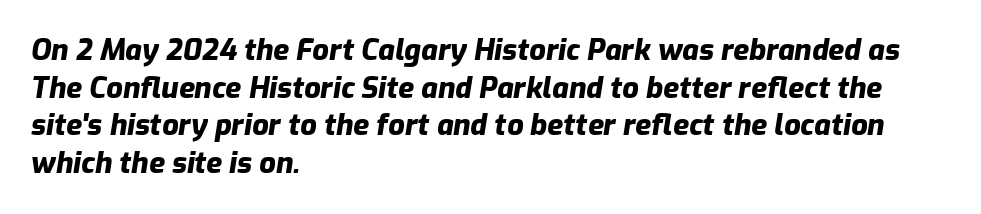
{"italic": "yes", "lean": "right", "slant_degrees": 9, "bold": "yes", "weight": "heavy", "width": "normal", "stroke_contrast": "low", "x_height": "medium", "monospaced": "no", "underline": "no", "align": "left", "line_spacing": "normal", "line_spacing_ratio": 1.3, "letter_spacing": "normal", "letter_spacing_em": 0.0, "glyph_px": 29}
